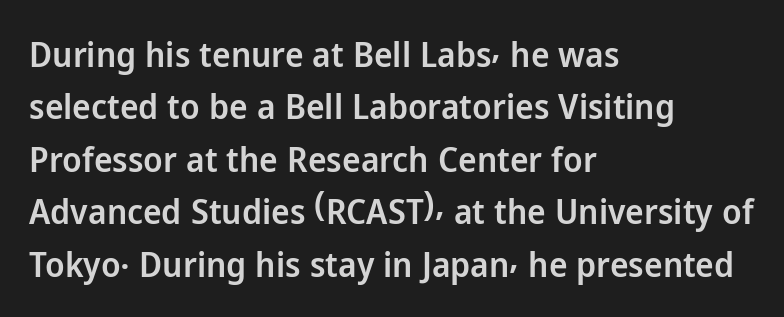
Quick note: not italic, upright. Its strokes are somewhat broadened, the hallmark of semibold type. Descenders hang freely into open space. The rendering shows plain stroke endings on the letterforms — a sans-serif design. Standard letterfit; no display-style spreading of the glyphs.
